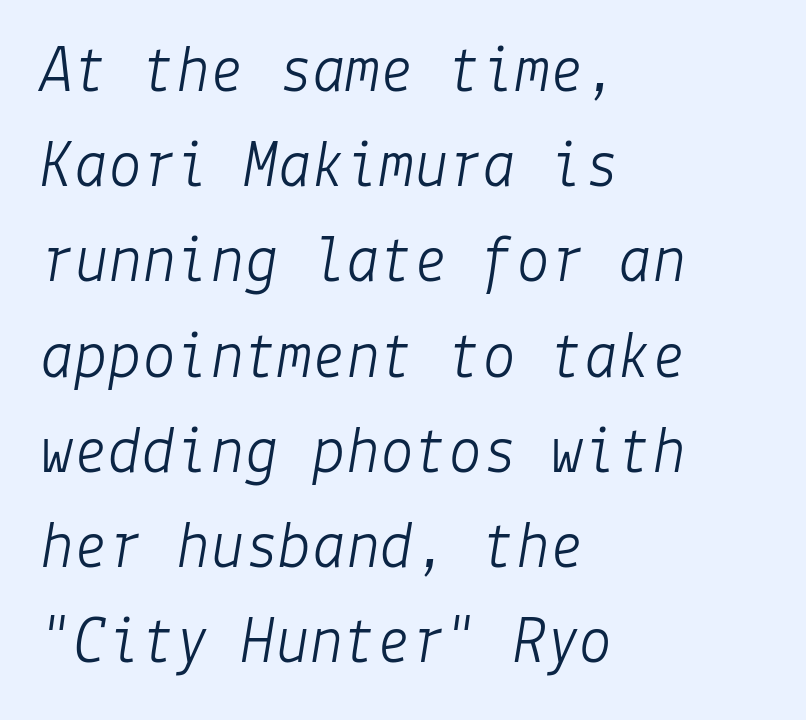
{"italic": "yes", "lean": "right", "slant_degrees": 9, "bold": "no", "weight": "light", "width": "normal", "stroke_contrast": "low", "x_height": "medium", "underline": "no", "align": "left", "line_spacing": "normal", "line_spacing_ratio": 1.4, "letter_spacing": "normal", "letter_spacing_em": 0.0, "glyph_px": 68}
